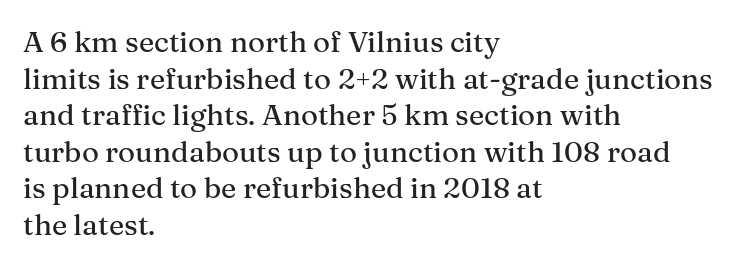
Bare-footed words on every line. No extra tracking has been applied to these lines. The lettering holds an erect, upright posture throughout. If you drew a ruler down the left edge, every line would touch it.
